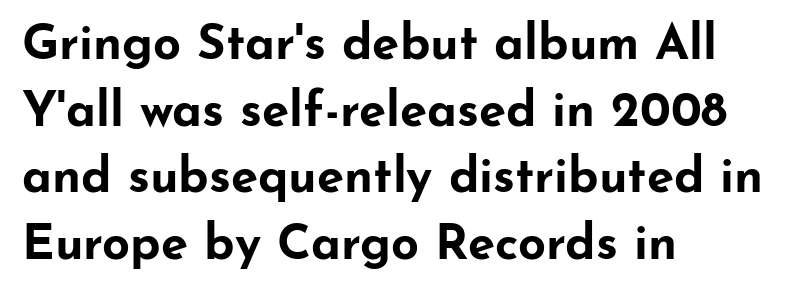
Q: Is the text bold? A: Yes.
Q: Is the text italic (slanted)? A: No, it is upright.
Q: Is the typeface a serif or a sans-serif typeface? A: Sans-serif.
Q: Is the text underlined? A: No.
Q: How is the paragraph aligned? A: Left-aligned.
Q: Is the spacing between letters normal or unusually wide? A: Normal.
Q: Is the spacing between lines tight, normal or loose? A: Normal.
Q: Width (condensed, normal, or wide)? A: Wide.
Q: Stroke contrast? A: Low.
Q: x-height? A: Small.
Q: Monospaced? A: No.
